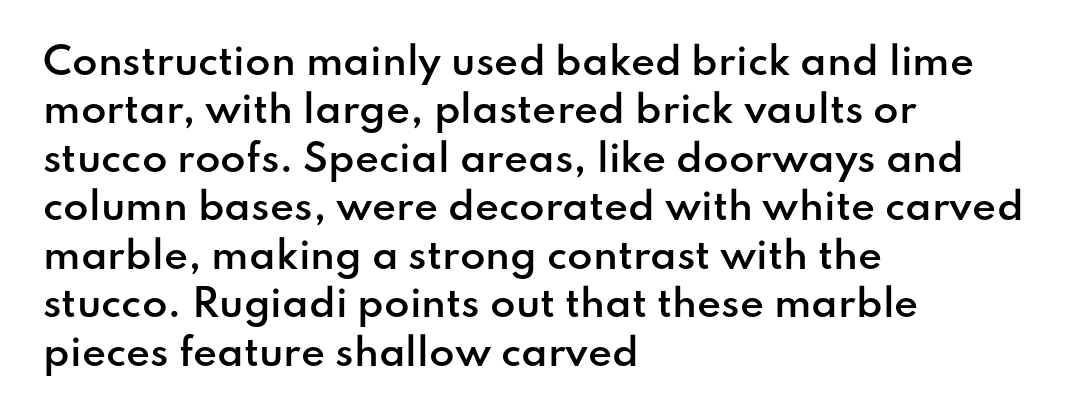
Q: Is the text bold? A: Semi-bold.
Q: Is the text italic (slanted)? A: No, it is upright.
Q: Is the typeface a serif or a sans-serif typeface? A: Sans-serif.
Q: Is the text underlined? A: No.
Q: How is the paragraph aligned? A: Left-aligned.
Q: Is the spacing between letters normal or unusually wide? A: Normal.
Q: Is the spacing between lines tight, normal or loose? A: Normal.
Q: Width (condensed, normal, or wide)? A: Normal.
Q: Stroke contrast? A: Low.
Q: x-height? A: Small.
Q: Monospaced? A: No.
